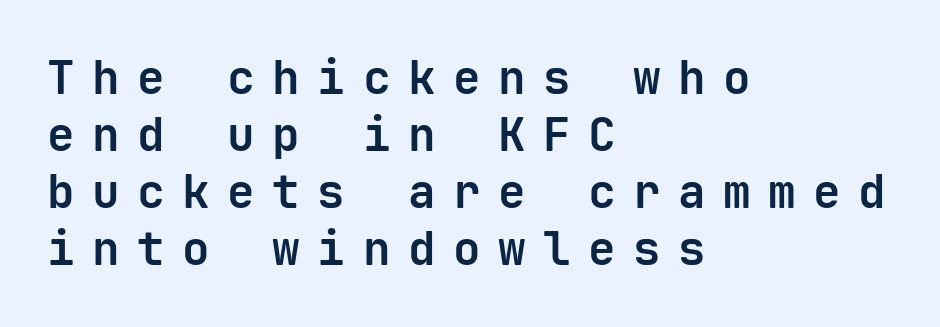
The image shows 46 px bold sans-serif type, upright, monospaced; set left-aligned, line spacing 1.24x, unusually wide letter spacing (+0.38 em), not underlined; low stroke contrast and a medium x-height.
